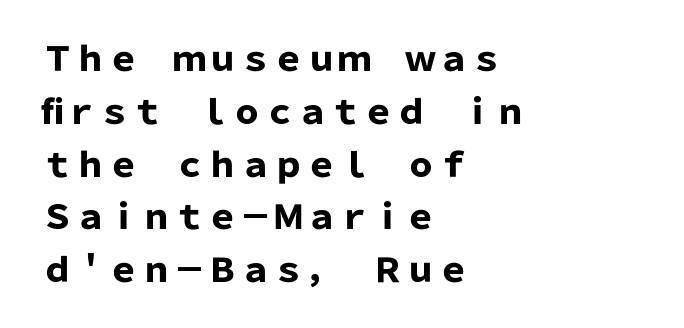
{"serif": "no", "italic": "no", "bold": "yes", "weight": "heavy", "width": "normal", "stroke_contrast": "low", "x_height": "medium", "monospaced": "no", "underline": "no", "align": "left", "line_spacing": "normal", "line_spacing_ratio": 1.6, "letter_spacing": "normal", "letter_spacing_em": 0.0, "glyph_px": 33}
